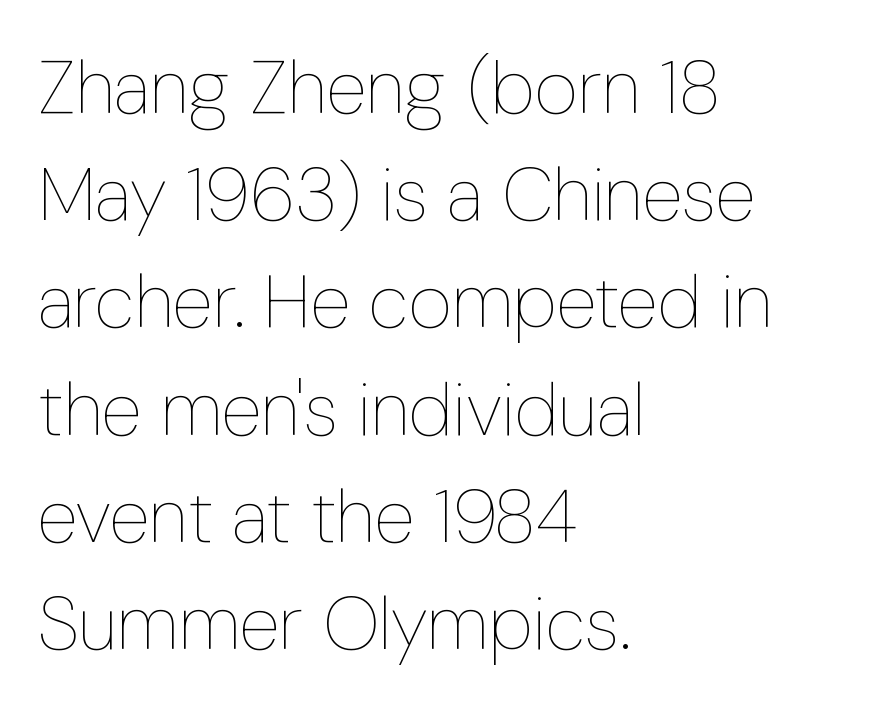
{"italic": "no", "bold": "no", "weight": "thin", "width": "condensed", "stroke_contrast": "low", "x_height": "medium", "monospaced": "no", "underline": "no", "align": "left", "line_spacing": "normal", "line_spacing_ratio": 1.43, "letter_spacing": "normal", "letter_spacing_em": 0.0, "glyph_px": 75}
